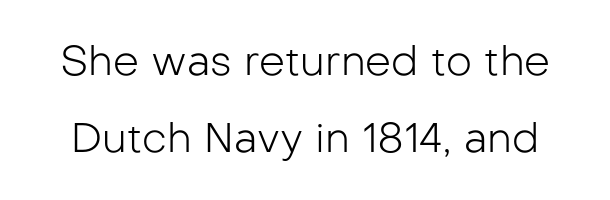
{"serif": "no", "italic": "no", "bold": "no", "weight": "light", "width": "normal", "stroke_contrast": "low", "x_height": "medium", "monospaced": "no", "underline": "no", "line_spacing_ratio": 1.87, "letter_spacing": "normal", "letter_spacing_em": 0.0, "glyph_px": 41}
